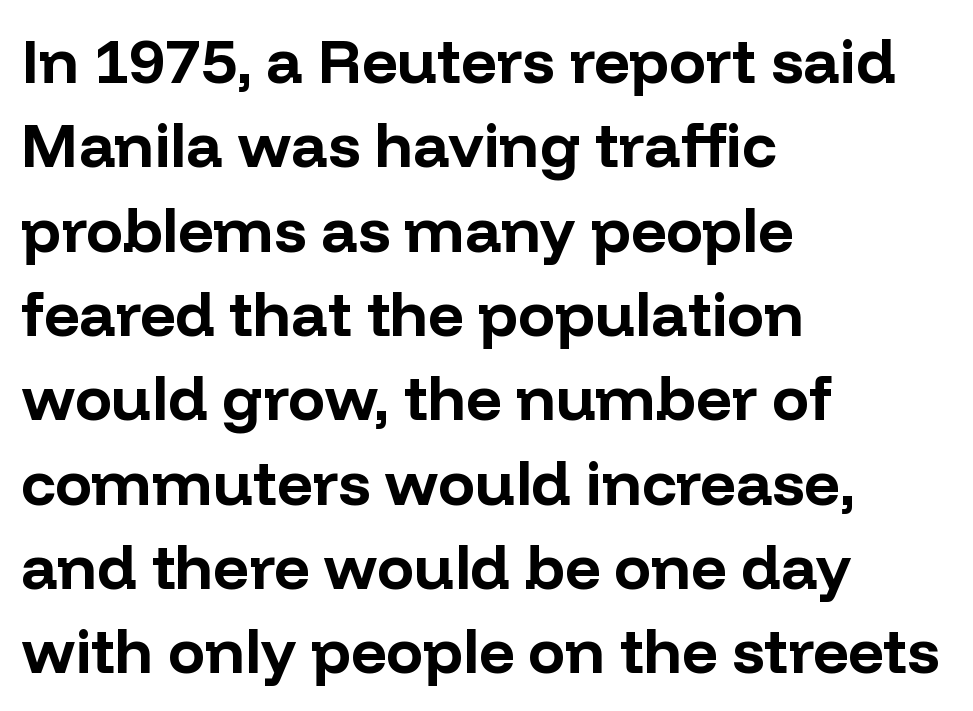
The image shows 62 px bold sans-serif type, upright; set left-aligned, normal line spacing (1.36x), normal letter spacing, not underlined; low stroke contrast and a medium x-height.
